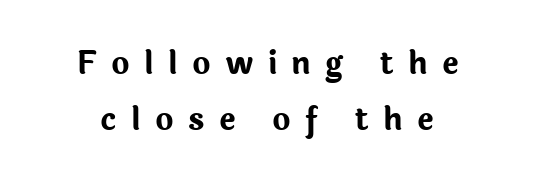
The horizontal fit of the characters is loose and conspicuously gappy. A student would call this center alignment; a typographer would say set centered. Anything drawn beneath the words? Only blank space. The rendering shows plain stroke endings on the letterforms — a sans-serif design.
